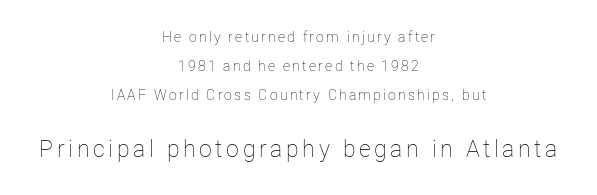
The image shows 23 px text type, upright; set centered, loose line spacing (2.07x), not underlined; the second (bottom) block is 1.64x larger.
